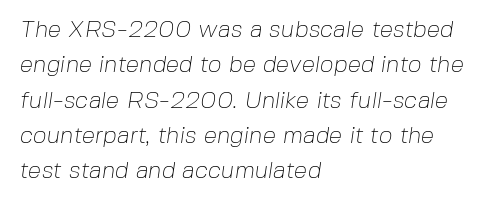
The image shows 24 px text type; set left-aligned, normal line spacing (1.47x), normal letter spacing, not underlined.
